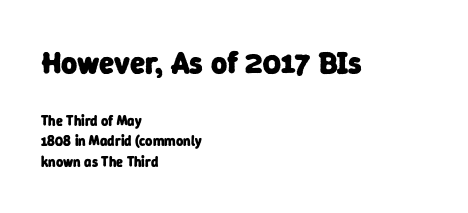
Q: Is the text bold? A: Yes.
Q: Is the typeface a serif or a sans-serif typeface? A: Sans-serif.
Q: Is the text underlined? A: No.
Q: How is the paragraph aligned? A: Left-aligned.
Q: Is the spacing between letters normal or unusually wide? A: Normal.
Q: Is the spacing between lines tight, normal or loose? A: Normal.
Q: Which block of text is set in a larger size, the first (top) or the second (bottom)? A: The first (top) one.
Q: Width (condensed, normal, or wide)? A: Normal.
Q: Stroke contrast? A: Low.
Q: x-height? A: Medium.
Q: Monospaced? A: No.
